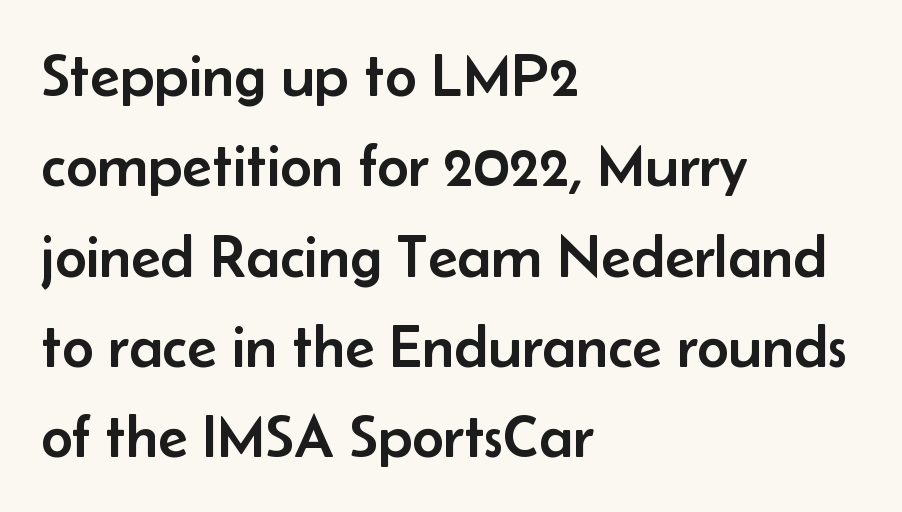
The image shows 61 px sans-serif type, upright; set left-aligned, normal line spacing (1.48x), normal letter spacing, not underlined; low stroke contrast and a small x-height.
